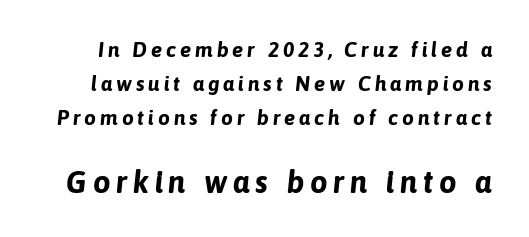
The image shows 31 px bold type, italic (leaning right); set normal line spacing (1.62x), not underlined; the second (bottom) block is 1.48x larger; low stroke contrast and a medium x-height.
